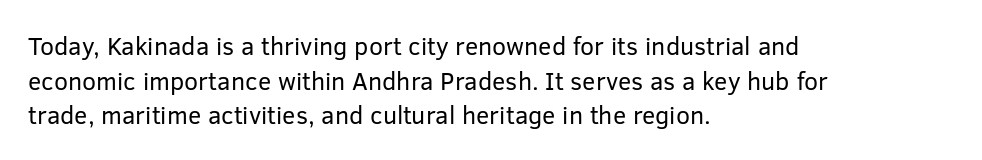
{"italic": "no", "bold": "no", "underline": "no", "align": "left", "line_spacing": "normal", "line_spacing_ratio": 1.39, "letter_spacing": "normal", "letter_spacing_em": 0.0, "glyph_px": 25}
